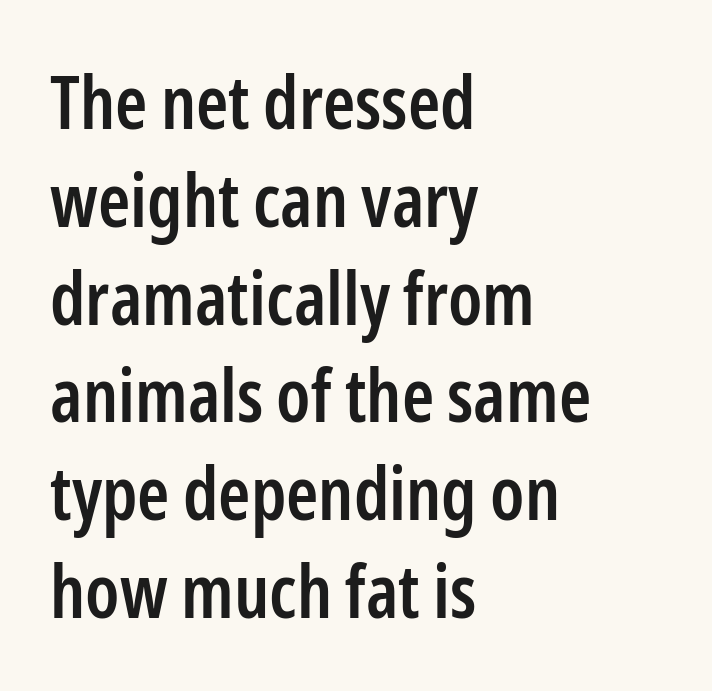
Q: Is the text bold? A: Semi-bold.
Q: Is the text italic (slanted)? A: No, it is upright.
Q: Is the typeface a serif or a sans-serif typeface? A: Sans-serif.
Q: Is the text underlined? A: No.
Q: How is the paragraph aligned? A: Left-aligned.
Q: Is the spacing between letters normal or unusually wide? A: Normal.
Q: Is the spacing between lines tight, normal or loose? A: Normal.
Q: Width (condensed, normal, or wide)? A: Condensed.
Q: Stroke contrast? A: Low.
Q: x-height? A: Medium.
Q: Monospaced? A: No.
